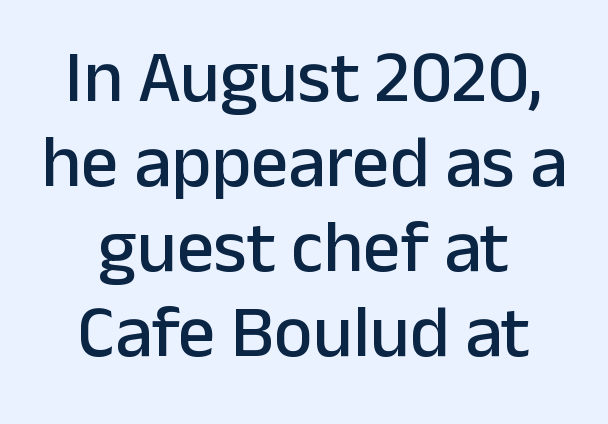
The passage shown is typed in a proportional face where columns would drift. Caption: standard tracking, unaltered. This sample trades vertical openness for compactness between lines. This rendering features lettering with no underline.
